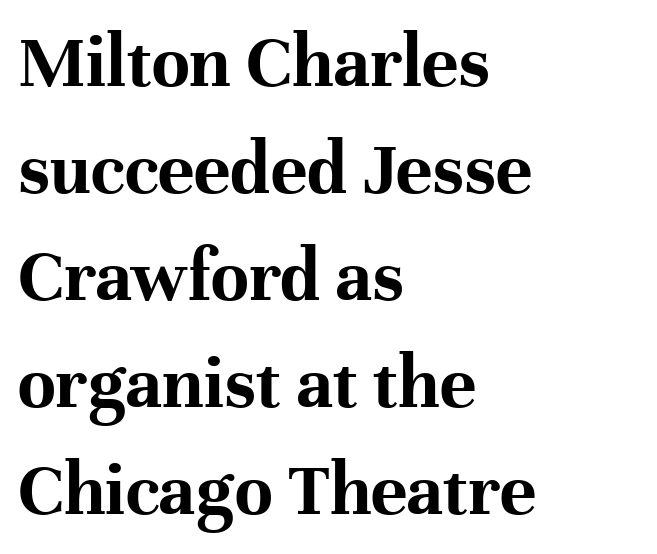
{"serif": "yes", "italic": "no", "bold": "yes", "weight": "bold", "width": "normal", "stroke_contrast": "high", "x_height": "medium", "monospaced": "no", "underline": "no", "align": "left", "line_spacing": "normal", "line_spacing_ratio": 1.39, "letter_spacing": "normal", "letter_spacing_em": 0.0, "glyph_px": 77}
